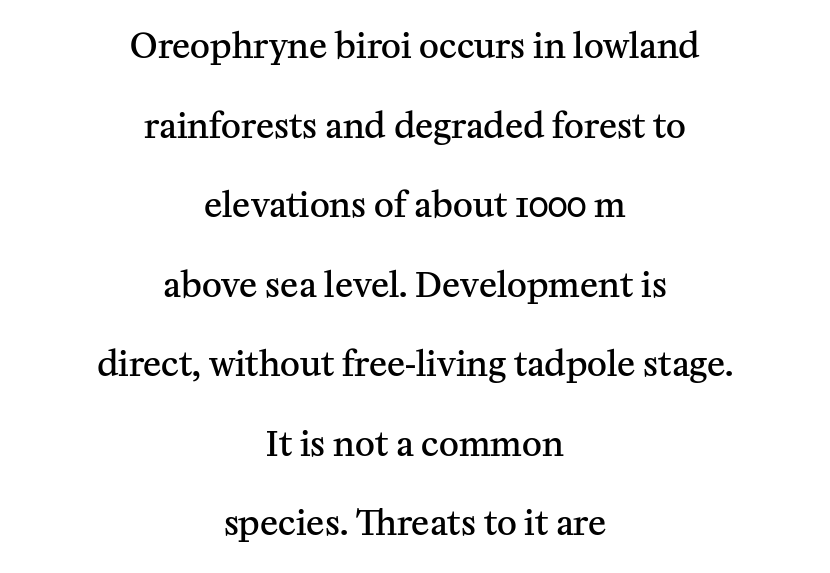
{"serif": "yes", "italic": "no", "bold": "semi", "weight": "semibold", "width": "normal", "stroke_contrast": "medium", "x_height": "medium", "monospaced": "no", "underline": "no", "align": "center", "line_spacing": "loose", "line_spacing_ratio": 2.34, "letter_spacing": "normal", "letter_spacing_em": 0.0, "glyph_px": 34}
